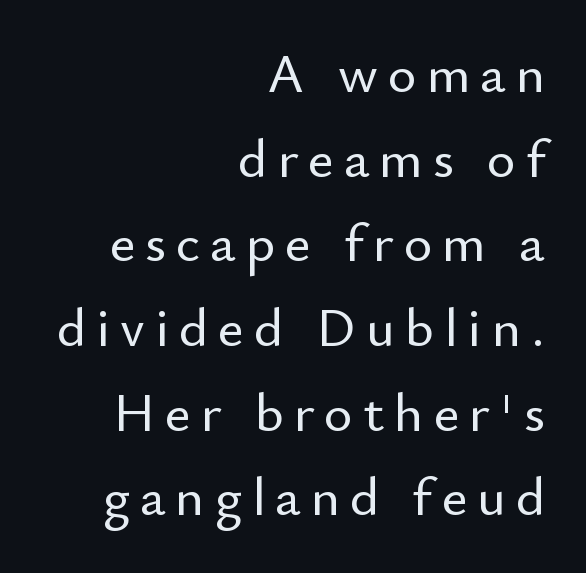
The area under the type is left untouched. The type sits square on the baseline with zero lean. Regarding leading, the lines here are spaced in the standard way. Grotesque or geometric, the face here clearly has no serifs. Spacing verdict: proportional, widths tailored to each character. Right-aligned paragraph, ragged on the left.
